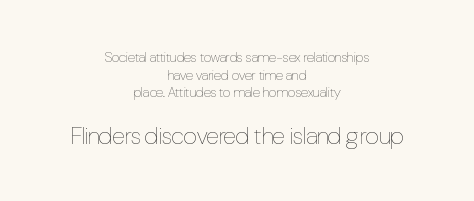
Q: Is the text bold? A: No.
Q: Is the text italic (slanted)? A: No, it is upright.
Q: Is the text underlined? A: No.
Q: How is the paragraph aligned? A: Centered.
Q: Is the spacing between letters normal or unusually wide? A: Normal.
Q: Is the spacing between lines tight, normal or loose? A: Normal.
Q: Which block of text is set in a larger size, the first (top) or the second (bottom)? A: The second (bottom) one.
